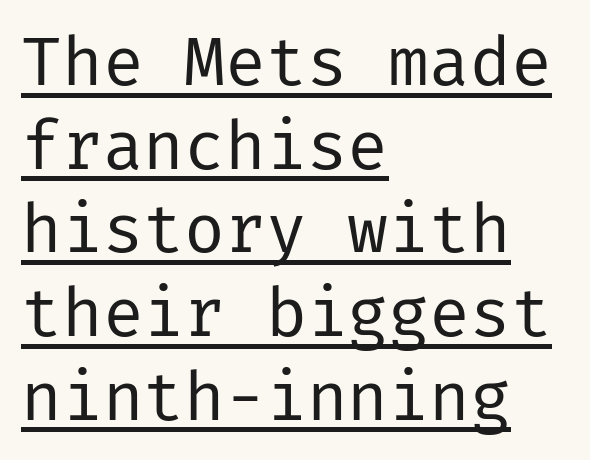
Q: Is the text bold? A: No.
Q: Is the text italic (slanted)? A: No, it is upright.
Q: Is the typeface a serif or a sans-serif typeface? A: Sans-serif.
Q: Is the text underlined? A: Yes.
Q: How is the paragraph aligned? A: Left-aligned.
Q: Is the spacing between letters normal or unusually wide? A: Normal.
Q: Width (condensed, normal, or wide)? A: Normal.
Q: Stroke contrast? A: Low.
Q: x-height? A: Medium.
